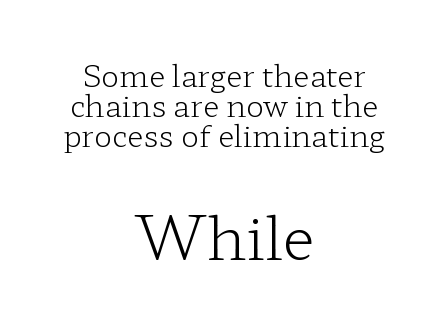
Q: Is the text bold? A: No.
Q: Is the text italic (slanted)? A: No, it is upright.
Q: Is the typeface a serif or a sans-serif typeface? A: Serif.
Q: Is the text underlined? A: No.
Q: How is the paragraph aligned? A: Centered.
Q: Is the spacing between letters normal or unusually wide? A: Normal.
Q: Is the spacing between lines tight, normal or loose? A: Tight.
Q: Which block of text is set in a larger size, the first (top) or the second (bottom)? A: The second (bottom) one.
Q: Width (condensed, normal, or wide)? A: Wide.
Q: Stroke contrast? A: Low.
Q: x-height? A: Medium.
Q: Monospaced? A: No.
